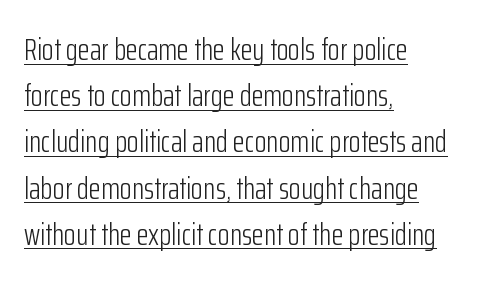
Are there feet on the stems? There aren't — it's a sans. What decoration does the sample have? An underline. The passage is arranged the way most books set body copy — flush left. The specimen reads as upright at a glance. Spacing verdict: proportional, widths tailored to each character.
